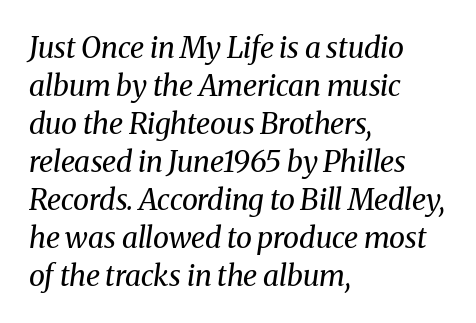
Look at the bottom of the vertical strokes: they flare into serifs here. No extra ink here — the face is not bold. The words here are not underlined. Each letter keeps its own natural width here, so spacing adapts to shape.
